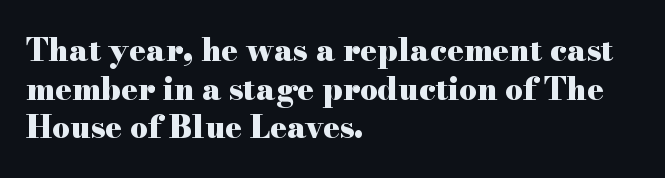
Anything drawn beneath the words? Only blank space. Posture: vertical. You'd pick this weight for a headline — it's a proper bold. These lines are set flush left with a ragged right edge. Honestly, the row spacing looks completely unremarkable. Font category for this specimen: serif.
